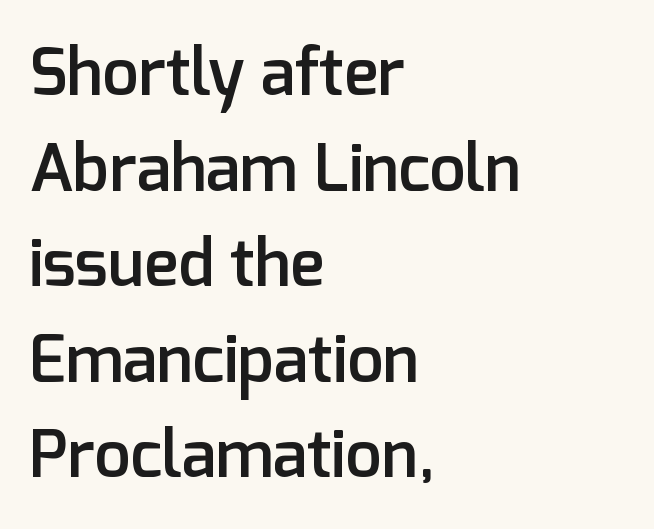
{"serif": "no", "italic": "no", "bold": "semi", "weight": "semibold", "width": "normal", "stroke_contrast": "low", "x_height": "medium", "monospaced": "no", "underline": "no", "align": "left", "line_spacing": "normal", "line_spacing_ratio": 1.47, "letter_spacing": "normal", "letter_spacing_em": 0.0, "glyph_px": 65}
